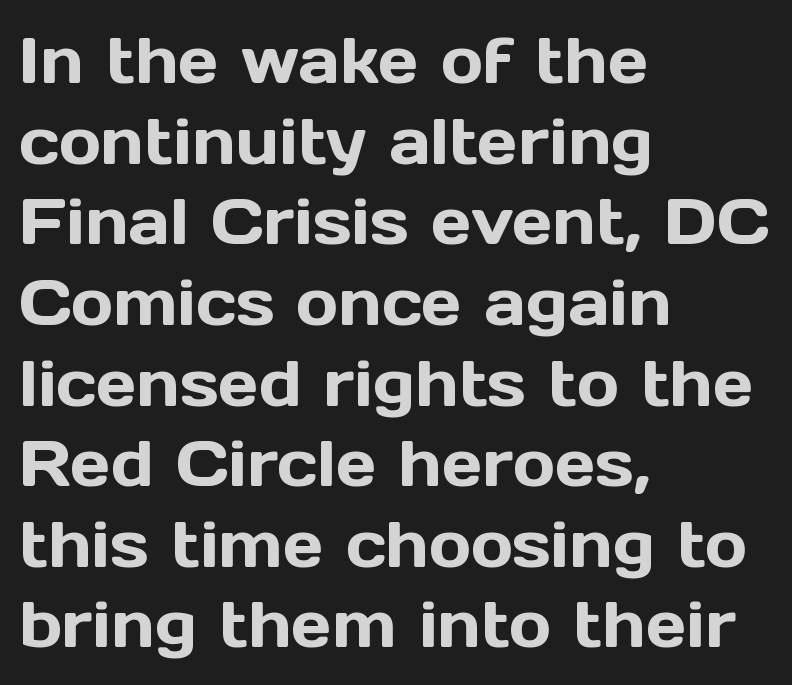
Type style note: lacks serifs. Successive baselines arrive at the customary interval. The text block is weighted toward the left margin, trailing off unevenly rightward. Tracking here is standard; glyphs follow each other at the usual distance.
